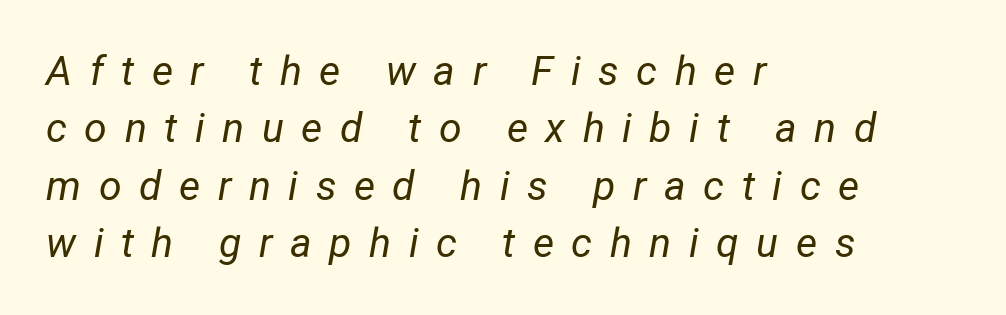
The image shows 41 px regular-weight, condensed type, italic (leaning right); set left-aligned, normal line spacing (1.4x), unusually wide letter spacing (+0.43 em), not underlined; low stroke contrast and a medium x-height.
